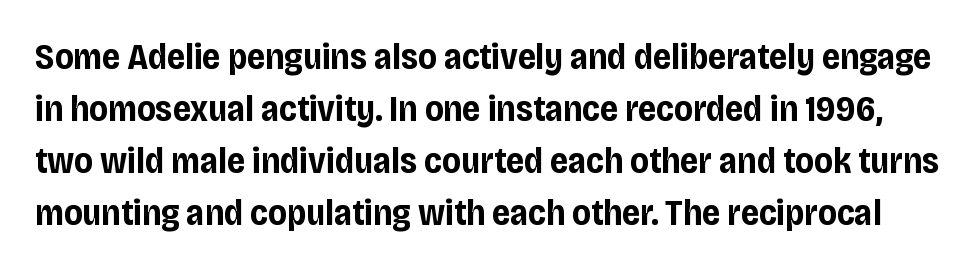
Q: Is the text bold? A: Yes.
Q: Is the text italic (slanted)? A: No, it is upright.
Q: Is the typeface a serif or a sans-serif typeface? A: Sans-serif.
Q: Is the text underlined? A: No.
Q: Is the spacing between letters normal or unusually wide? A: Normal.
Q: Is the spacing between lines tight, normal or loose? A: Normal.
Q: Width (condensed, normal, or wide)? A: Condensed.
Q: Stroke contrast? A: Low.
Q: x-height? A: Large.
Q: Monospaced? A: No.
